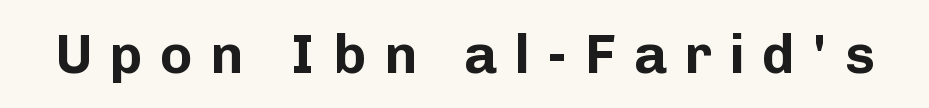
{"serif": "no", "italic": "no", "bold": "yes", "weight": "bold", "width": "normal", "stroke_contrast": "low", "x_height": "medium", "monospaced": "no", "underline": "no", "letter_spacing": "wide", "letter_spacing_em": 0.32, "glyph_px": 55}
